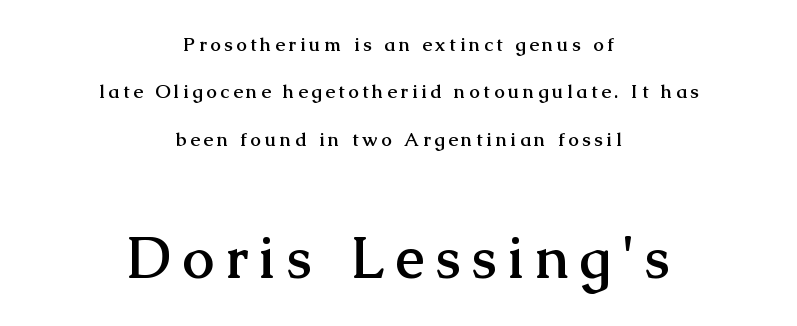
The image shows 57 px semibold serif type, upright; set centered, loose line spacing (2.49x), unusually wide letter spacing (+0.2 em), not underlined; the second (bottom) block is 3.0x larger; medium stroke contrast and a medium x-height.
